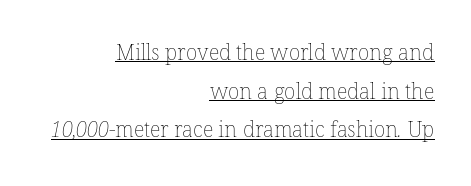
The image shows 21 px text type; set right-aligned, line spacing 1.84x, normal letter spacing, underlined.
